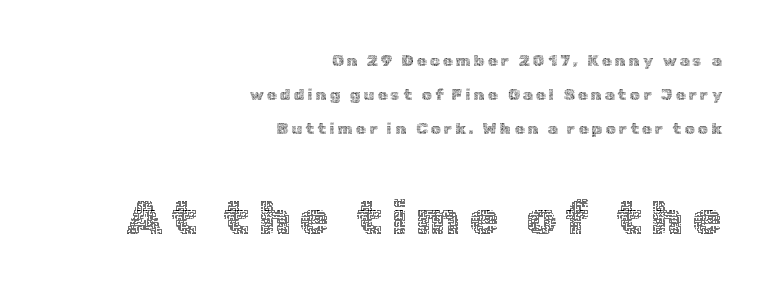
The image shows 47 px thin type, upright; set right-aligned, loose line spacing (2.11x), unusually wide letter spacing (+0.2 em), not underlined; the second (bottom) block is 2.94x larger; a medium x-height.
